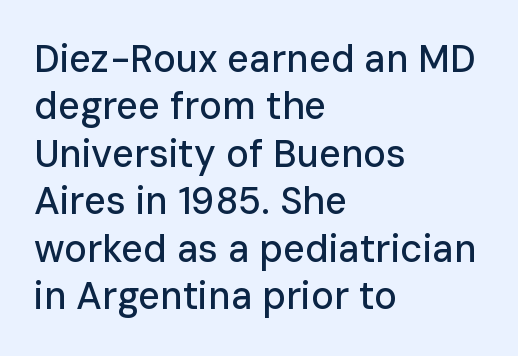
The image shows 38 px sans-serif type, upright; set left-aligned, normal line spacing (1.25x), normal letter spacing, not underlined; low stroke contrast and a medium x-height.
